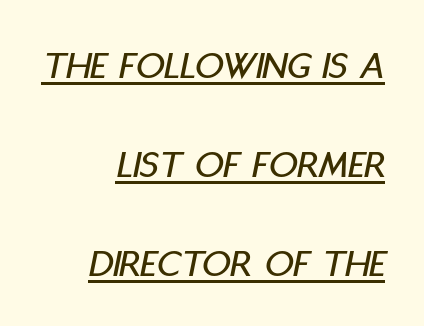
The letters are slanted; this is an italic face. The space between consecutive lines is lavish. The lines are quadded right. Looks like regular typesetting: each glyph gets only the width it needs.
